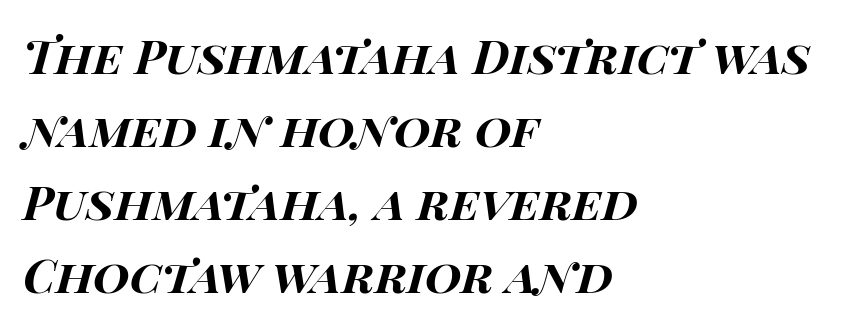
The image shows 47 px bold, wide type, italic (leaning right); set left-aligned, normal line spacing (1.55x), normal letter spacing, not underlined; high stroke contrast and a large x-height.
